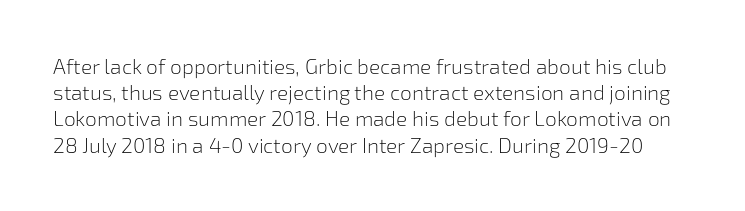
The image shows 21 px text type, upright; set normal line spacing (1.25x), normal letter spacing, not underlined.
